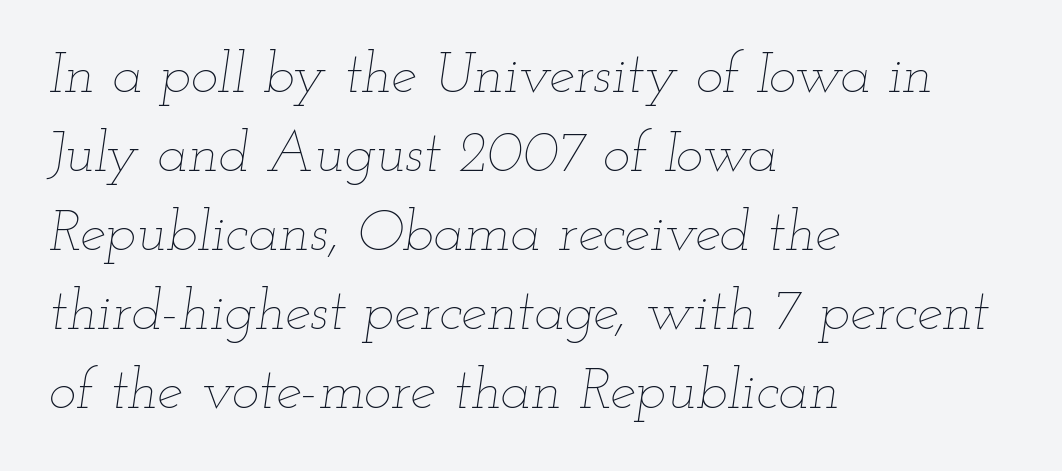
{"italic": "yes", "lean": "right", "slant_degrees": 12, "bold": "no", "weight": "thin", "width": "wide", "stroke_contrast": "low", "x_height": "small", "monospaced": "no", "underline": "no", "align": "left", "line_spacing": "normal", "line_spacing_ratio": 1.36, "letter_spacing": "normal", "letter_spacing_em": 0.0, "glyph_px": 58}
